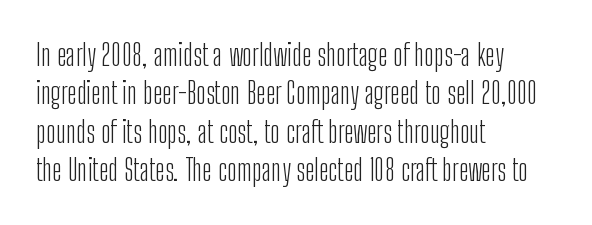
The image shows 30 px light, condensed sans-serif type, upright; set left-aligned, normal line spacing (1.28x), normal letter spacing, not underlined; low stroke contrast and a medium x-height.
